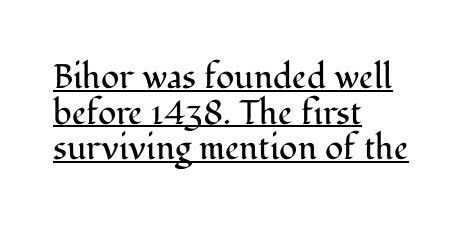
{"serif": "yes", "italic": "no", "bold": "no", "weight": "regular", "width": "normal", "stroke_contrast": "medium", "x_height": "medium", "monospaced": "no", "underline": "yes", "align": "left", "line_spacing": "tight", "line_spacing_ratio": 1.05, "letter_spacing": "normal", "letter_spacing_em": 0.0, "glyph_px": 34}
